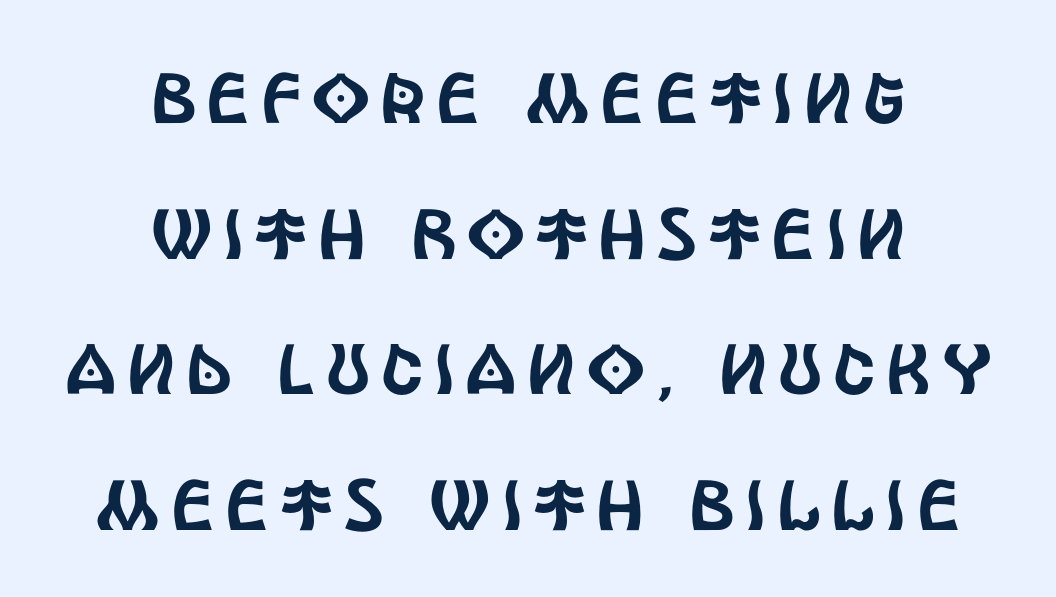
Caption: multi-line text, centered on the measure. What's the leading like? Stretched, with rows far apart. The font family rendered here belongs to the sans-serif group. Quick note: underline off.
